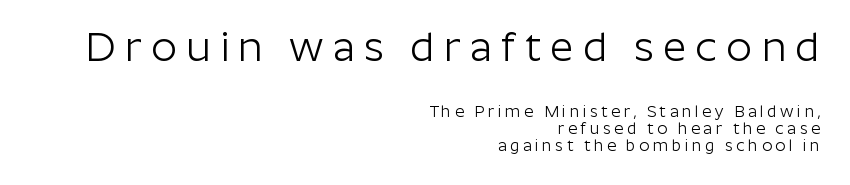
{"serif": "no", "italic": "no", "bold": "no", "weight": "light", "width": "normal", "stroke_contrast": "low", "x_height": "medium", "monospaced": "no", "underline": "no", "align": "right", "line_spacing": "tight", "line_spacing_ratio": 1.04, "letter_spacing": "wide", "letter_spacing_em": 0.22, "larger_block": "first", "size_ratio": 2.56, "glyph_px": 41}
